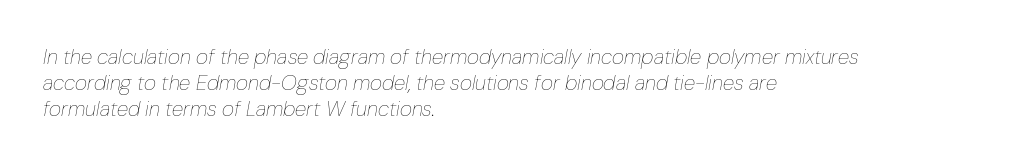
The image shows 21 px text type, italic (leaning right); set left-aligned, line spacing 1.23x, normal letter spacing, not underlined.
